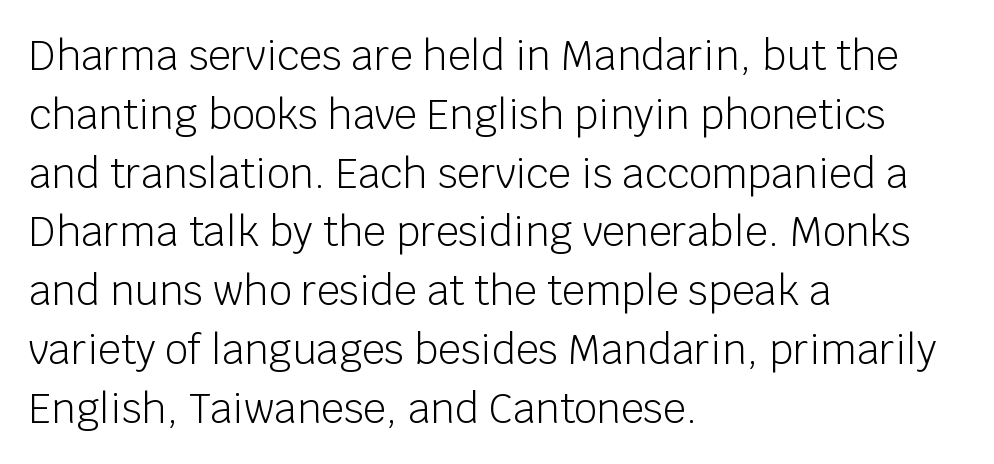
The image shows 40 px light sans-serif type, upright; set left-aligned, normal line spacing (1.47x), normal letter spacing, not underlined; low stroke contrast and a large x-height.
